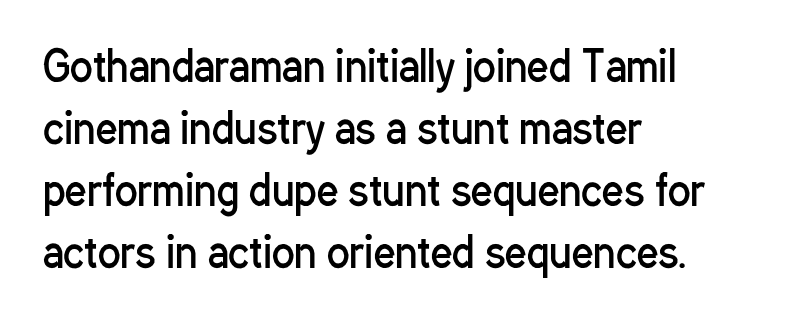
Q: Is the text bold? A: No.
Q: Is the text italic (slanted)? A: No, it is upright.
Q: Is the typeface a serif or a sans-serif typeface? A: Sans-serif.
Q: Is the text underlined? A: No.
Q: How is the paragraph aligned? A: Left-aligned.
Q: Is the spacing between letters normal or unusually wide? A: Normal.
Q: Is the spacing between lines tight, normal or loose? A: Normal.
Q: Width (condensed, normal, or wide)? A: Condensed.
Q: Stroke contrast? A: Low.
Q: x-height? A: Medium.
Q: Monospaced? A: No.
